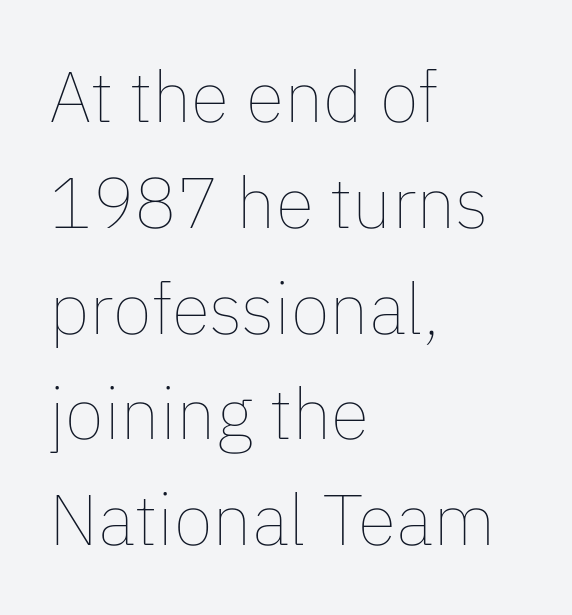
Stems and bowls with no extra thickness — not bold. This rendering uses left alignment, leaving the right contour irregular. Notice how descenders clear the ascenders below comfortably — that's standard leading. The letters advance in unequal steps, a hallmark of proportional type. Beneath every word, the page is bare.
